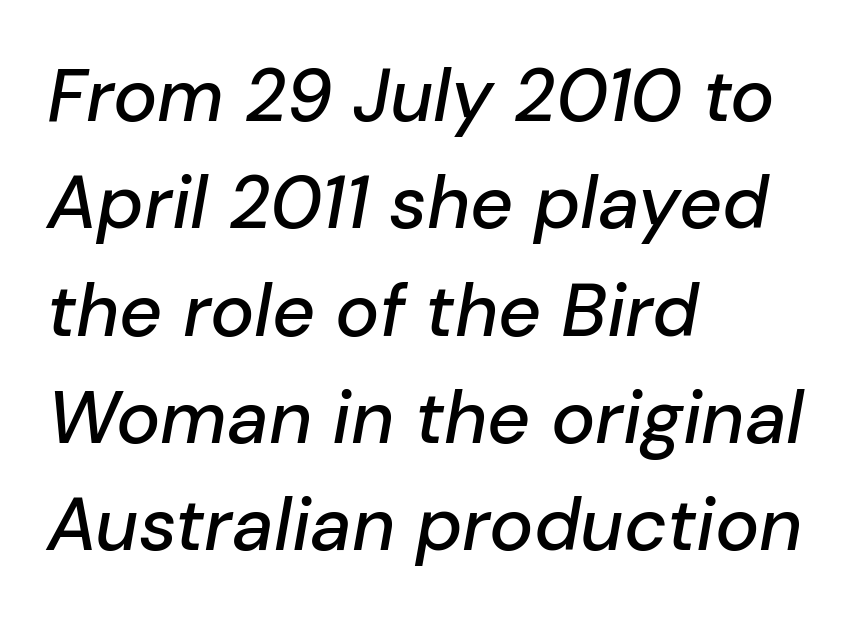
The letters advance in unequal steps, a hallmark of proportional type. The tracking reads as untouched default to a designer's eye. Tall strokes in this sample are angled rather than plumb. Normally led — the rows are evenly, conventionally spaced.
